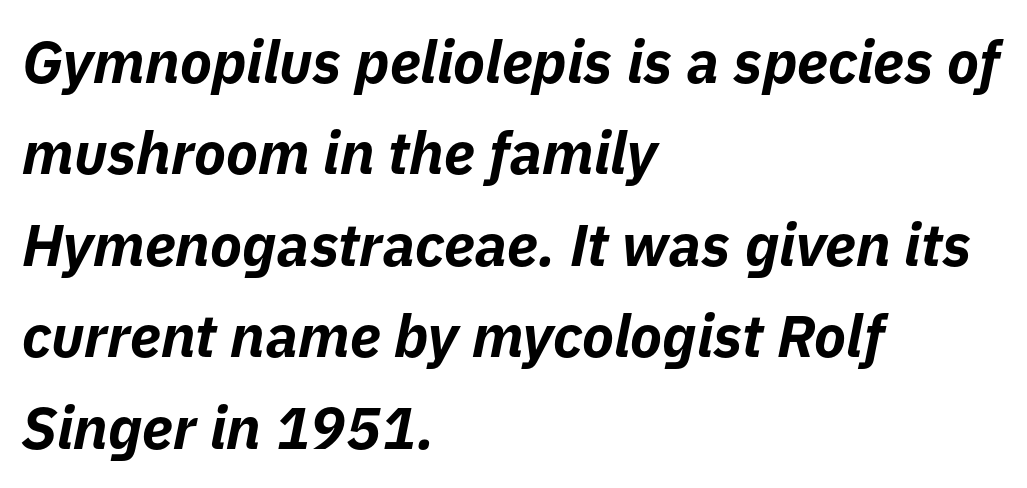
The image shows 59 px bold type, italic (leaning right); set left-aligned, normal line spacing (1.55x), normal letter spacing, not underlined; low stroke contrast and a medium x-height.
